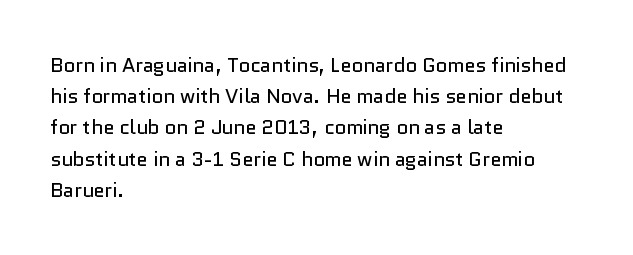
Between one letter and the next there's only the usual sliver of space. Letters rest on an invisible, unmarked baseline. Does the copy run flush right? No — it runs flush left. Nothing heavy about these letters — not bold at all.
